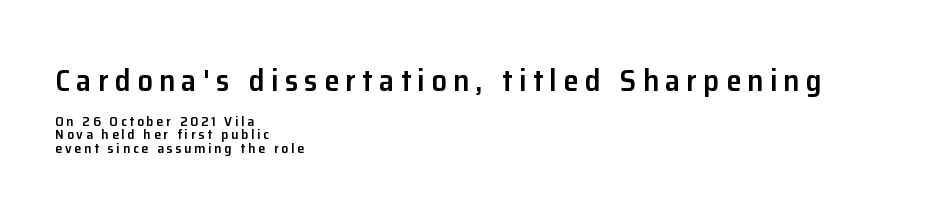
The image shows 31 px semibold sans-serif type, upright; set left-aligned, tight line spacing (0.97x), unusually wide letter spacing (+0.2 em), not underlined; the first (top) block is 2.21x larger; low stroke contrast and a medium x-height.
